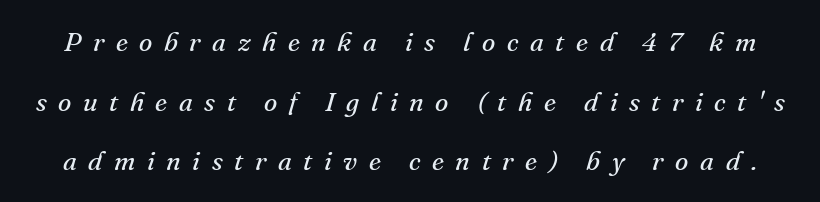
Q: Is the text bold? A: No.
Q: Is the text italic (slanted)? A: Yes, it leans right by about 16 degrees.
Q: Is the text underlined? A: No.
Q: Is the spacing between letters normal or unusually wide? A: Unusually wide.
Q: Is the spacing between lines tight, normal or loose? A: Loose.
